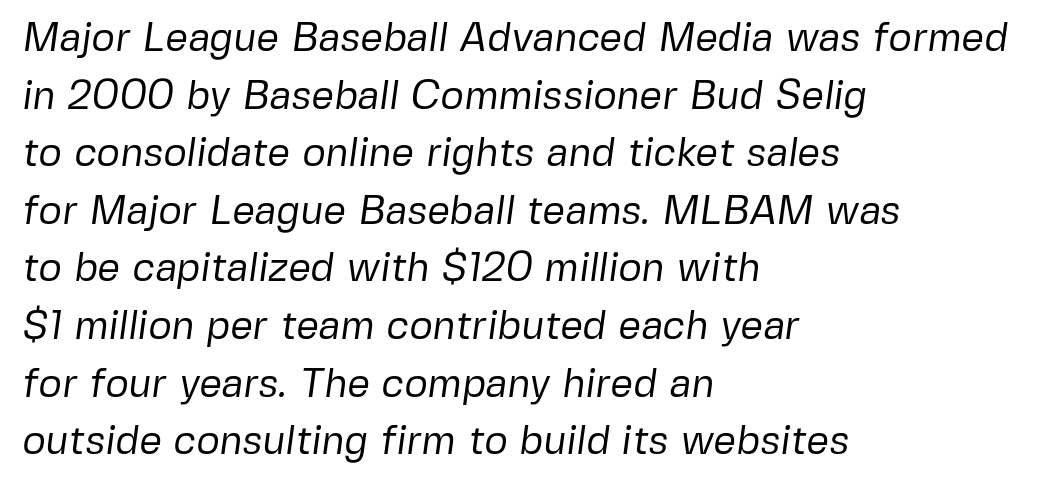
The image shows 40 px regular-weight sans-serif type; set left-aligned, normal line spacing (1.44x), normal letter spacing, not underlined; low stroke contrast and a medium x-height.
